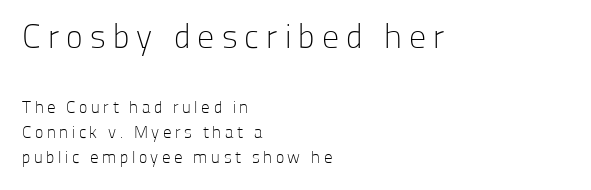
The image shows 34 px light sans-serif type, upright; set left-aligned, normal line spacing (1.48x), unusually wide letter spacing (+0.21 em), not underlined; the first (top) block is 2.0x larger; low stroke contrast and a medium x-height.
